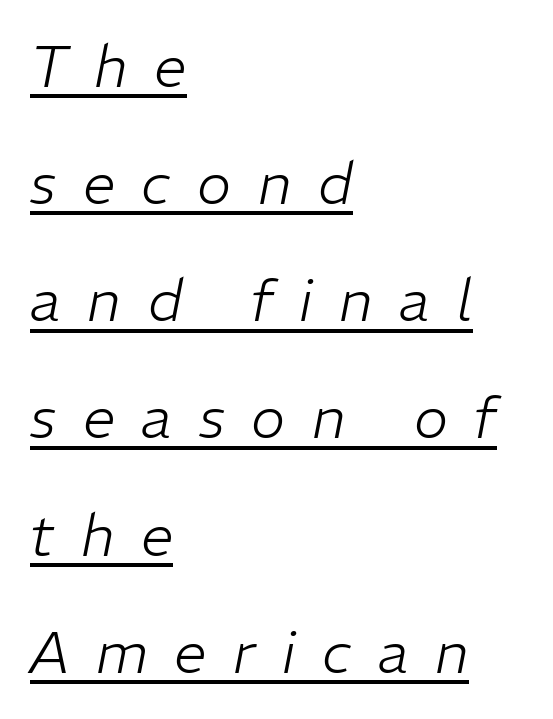
Q: Is the text bold? A: No.
Q: Is the text italic (slanted)? A: Yes, it leans right by about 11 degrees.
Q: Is the text underlined? A: Yes.
Q: How is the paragraph aligned? A: Left-aligned.
Q: Is the spacing between letters normal or unusually wide? A: Unusually wide.
Q: Is the spacing between lines tight, normal or loose? A: Loose.
Q: Width (condensed, normal, or wide)? A: Normal.
Q: Stroke contrast? A: Low.
Q: x-height? A: Medium.
Q: Monospaced? A: No.
